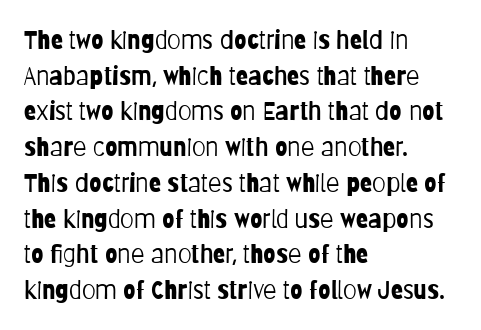
The image shows 25 px text type, upright; set left-aligned, normal line spacing (1.43x), normal letter spacing, not underlined.
